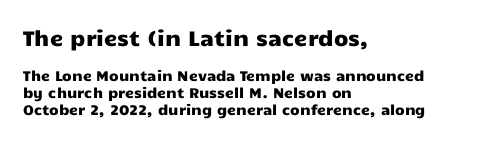
{"italic": "no", "underline": "no", "align": "left", "line_spacing_ratio": 1.2, "letter_spacing": "normal", "letter_spacing_em": 0.0, "larger_block": "first", "size_ratio": 1.5, "glyph_px": 21}
